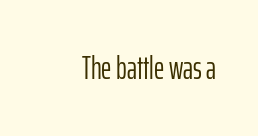
Q: Is the text bold? A: No.
Q: Is the text italic (slanted)? A: No, it is upright.
Q: Is the typeface a serif or a sans-serif typeface? A: Sans-serif.
Q: Is the text underlined? A: No.
Q: Is the spacing between letters normal or unusually wide? A: Normal.
Q: Width (condensed, normal, or wide)? A: Condensed.
Q: Stroke contrast? A: Low.
Q: x-height? A: Medium.
Q: Monospaced? A: No.
